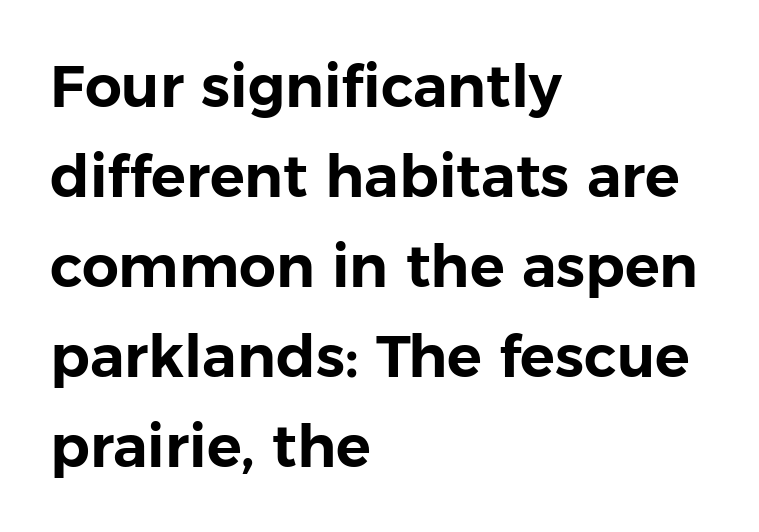
The letters advance in unequal steps, a hallmark of proportional type. The rendering uses a moderate line-height, typical for paragraphs. The designer went with a sans here, leaving each stem footless. Rule under the text: the space is simply empty.
